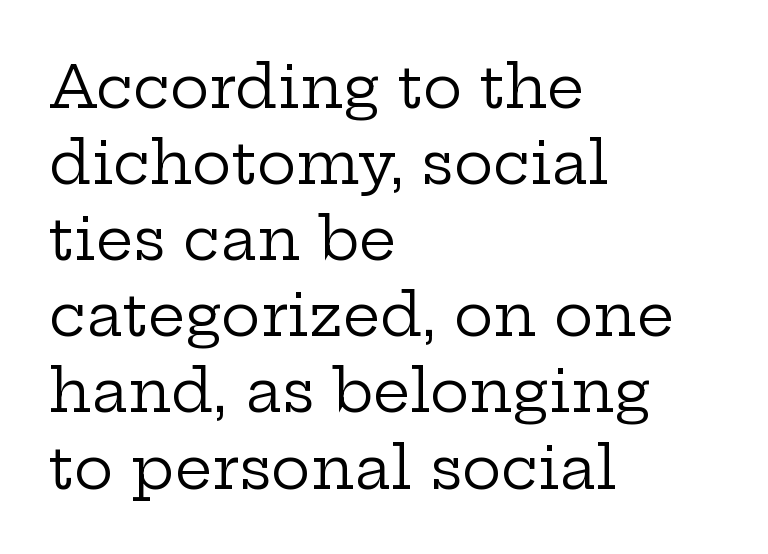
Q: Is the text bold? A: No.
Q: Is the text italic (slanted)? A: No, it is upright.
Q: Is the typeface a serif or a sans-serif typeface? A: Serif.
Q: Is the text underlined? A: No.
Q: How is the paragraph aligned? A: Left-aligned.
Q: Is the spacing between letters normal or unusually wide? A: Normal.
Q: Is the spacing between lines tight, normal or loose? A: Normal.
Q: Width (condensed, normal, or wide)? A: Wide.
Q: Stroke contrast? A: Low.
Q: x-height? A: Medium.
Q: Monospaced? A: No.
